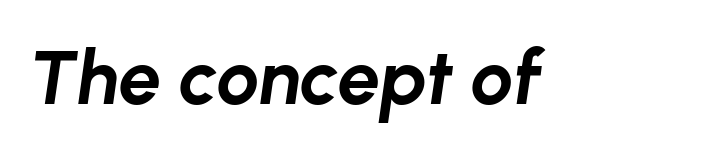
The image shows 76 px bold type, italic (leaning right); set normal letter spacing, not underlined; low stroke contrast and a medium x-height.
